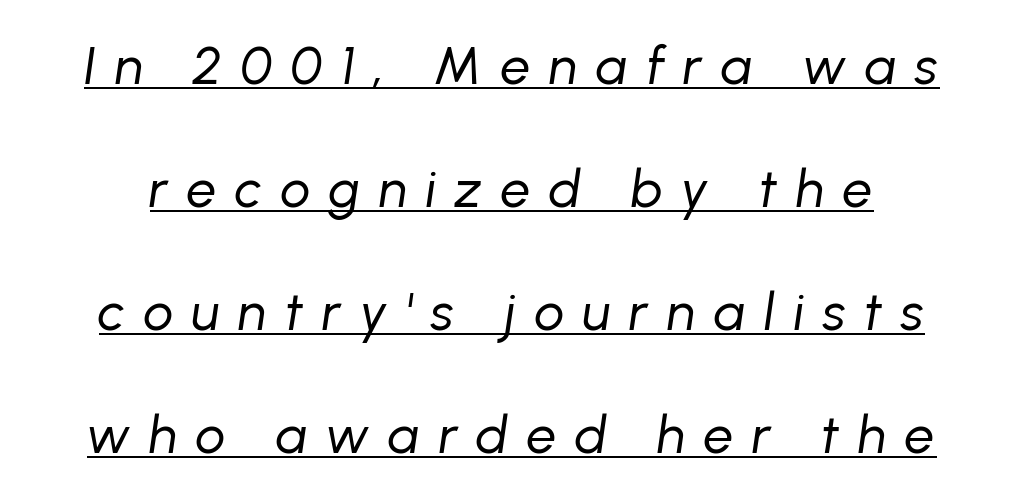
Q: Is the text bold? A: No.
Q: Is the text italic (slanted)? A: Yes, it leans right by about 8 degrees.
Q: Is the text underlined? A: Yes.
Q: Is the spacing between letters normal or unusually wide? A: Unusually wide.
Q: Is the spacing between lines tight, normal or loose? A: Loose.
Q: Width (condensed, normal, or wide)? A: Normal.
Q: Stroke contrast? A: Low.
Q: x-height? A: Medium.
Q: Monospaced? A: No.
